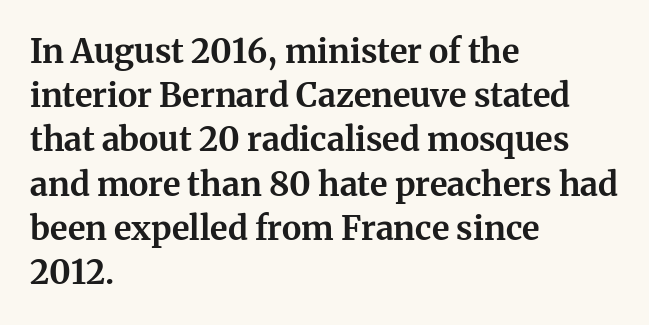
The image shows 33 px bold serif type, upright; set left-aligned, normal line spacing (1.34x), normal letter spacing, not underlined; medium stroke contrast and a medium x-height.
